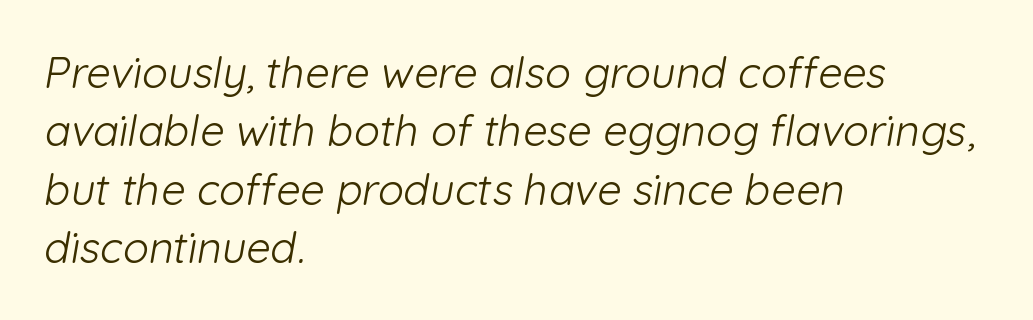
Which margin do the lines hug? The left one — the right edge is uneven. Standard letterfit; no display-style spreading of the glyphs. A light-to-regular cut is what we see here. Successive baselines arrive at the customary interval.
